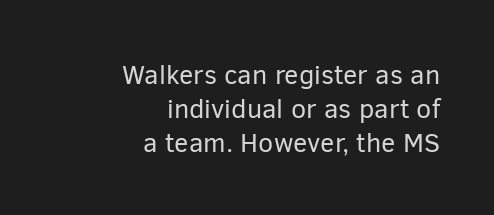
Every character sits straight up, as roman type does. The typesetter chose a ragged-left arrangement here. Glyph-to-glyph distance matches everyday printed text. Lines of text with bare space underneath. Weight: in the light-to-regular range.
